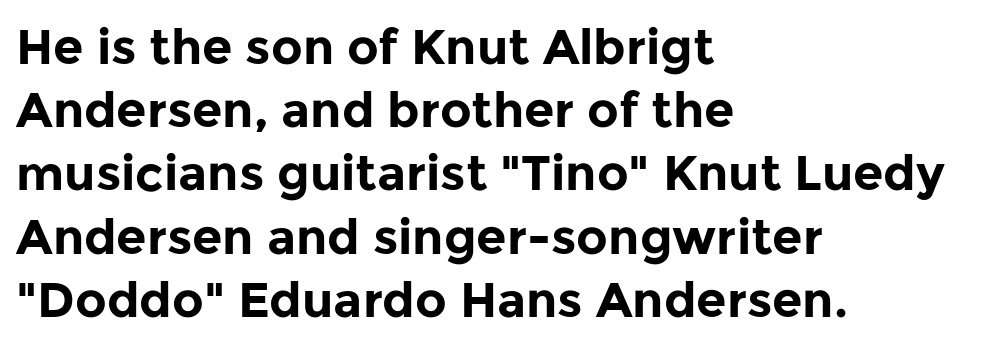
Q: Is the text bold? A: Yes.
Q: Is the text italic (slanted)? A: No, it is upright.
Q: Is the typeface a serif or a sans-serif typeface? A: Sans-serif.
Q: Is the text underlined? A: No.
Q: How is the paragraph aligned? A: Left-aligned.
Q: Is the spacing between letters normal or unusually wide? A: Normal.
Q: Is the spacing between lines tight, normal or loose? A: Normal.
Q: Width (condensed, normal, or wide)? A: Normal.
Q: Stroke contrast? A: Low.
Q: x-height? A: Medium.
Q: Monospaced? A: No.
